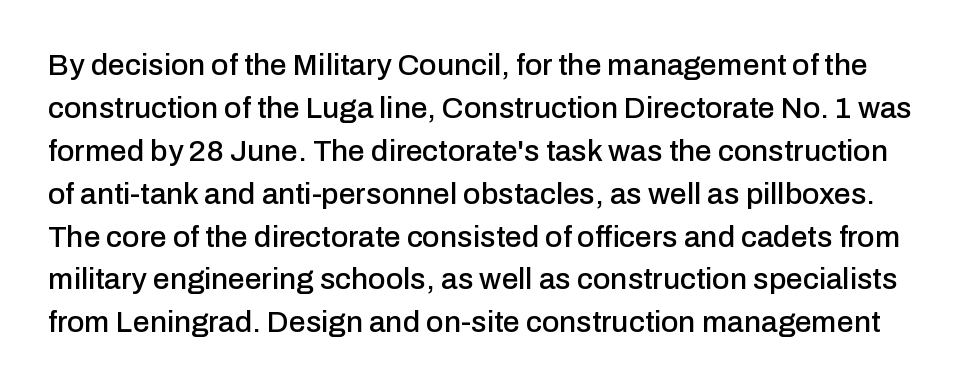
{"serif": "no", "italic": "no", "width": "normal", "stroke_contrast": "low", "x_height": "medium", "monospaced": "no", "underline": "no", "line_spacing": "normal", "line_spacing_ratio": 1.43, "letter_spacing": "normal", "letter_spacing_em": 0.0, "glyph_px": 30}
